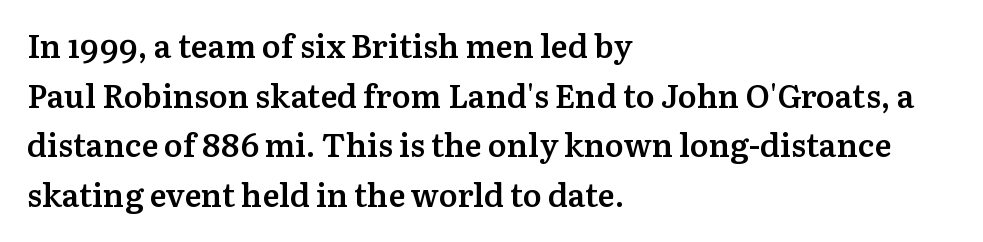
Q: Is the text bold? A: Semi-bold.
Q: Is the text italic (slanted)? A: No, it is upright.
Q: Is the typeface a serif or a sans-serif typeface? A: Serif.
Q: Is the text underlined? A: No.
Q: How is the paragraph aligned? A: Left-aligned.
Q: Is the spacing between letters normal or unusually wide? A: Normal.
Q: Is the spacing between lines tight, normal or loose? A: Normal.
Q: Width (condensed, normal, or wide)? A: Normal.
Q: Stroke contrast? A: Medium.
Q: x-height? A: Medium.
Q: Monospaced? A: No.
